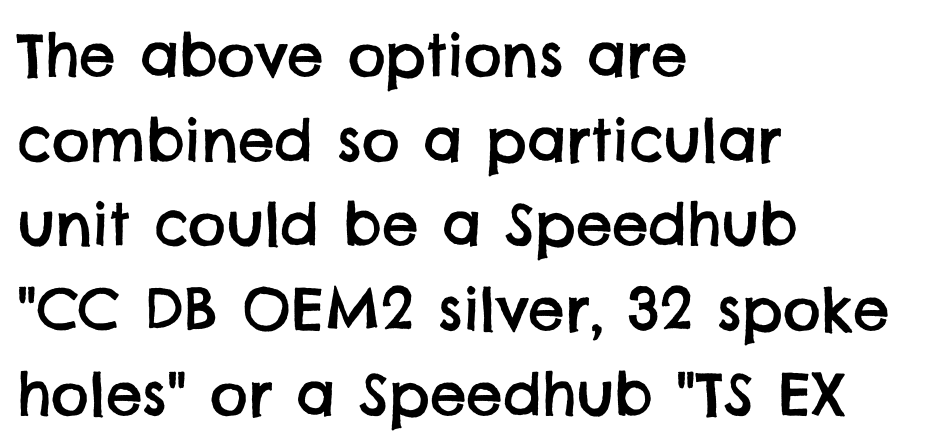
The image shows 58 px sans-serif type; set left-aligned, normal line spacing (1.46x), normal letter spacing, not underlined; low stroke contrast and a large x-height.
